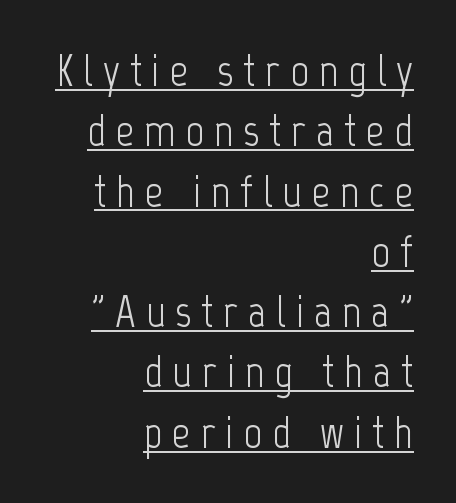
The image shows 45 px light, condensed sans-serif type, upright; set right-aligned, normal line spacing (1.34x), unusually wide letter spacing (+0.22 em), underlined; low stroke contrast and a medium x-height.
